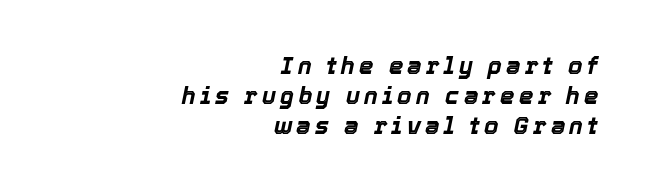
The image shows 23 px bold type, italic (leaning right); set right-aligned, normal line spacing (1.3x), not underlined.
